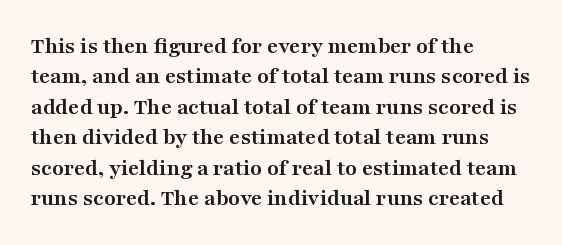
The image shows 24 px bold type, upright; set left-aligned, normal line spacing (1.27x), normal letter spacing, not underlined.
